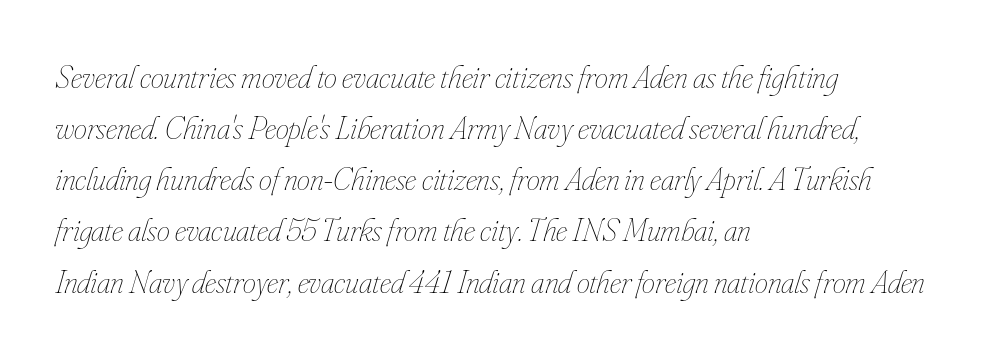
The image shows 33 px thin, condensed type, italic (leaning right); set left-aligned, normal line spacing (1.55x), normal letter spacing, not underlined; low stroke contrast and a small x-height.
